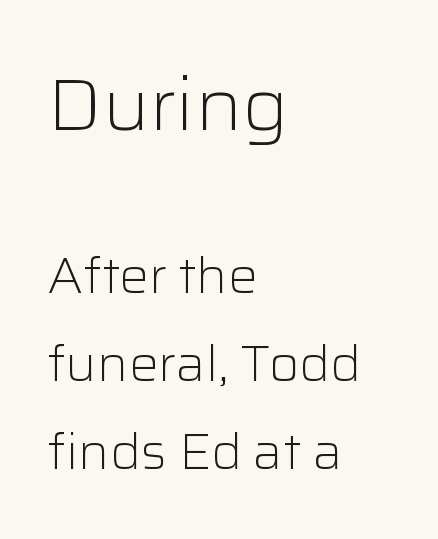
{"serif": "no", "italic": "no", "bold": "no", "weight": "light", "width": "normal", "stroke_contrast": "low", "x_height": "medium", "monospaced": "no", "underline": "no", "align": "left", "line_spacing_ratio": 1.8, "letter_spacing": "normal", "letter_spacing_em": 0.0, "larger_block": "first", "size_ratio": 1.49, "glyph_px": 73}
